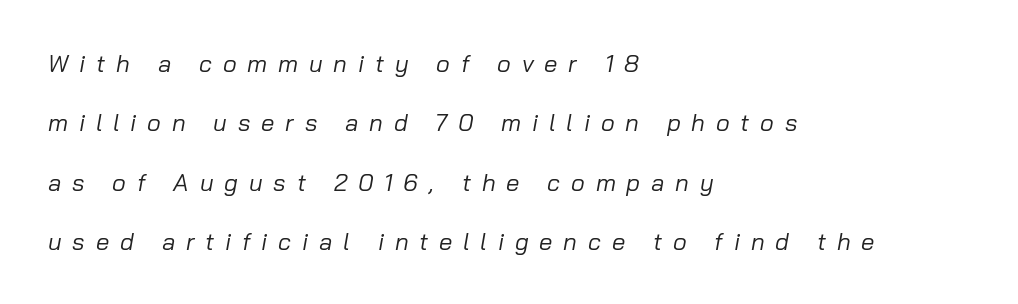
The image shows 24 px text type, italic (leaning right); set left-aligned, loose line spacing (2.47x), unusually wide letter spacing (+0.45 em), not underlined.
